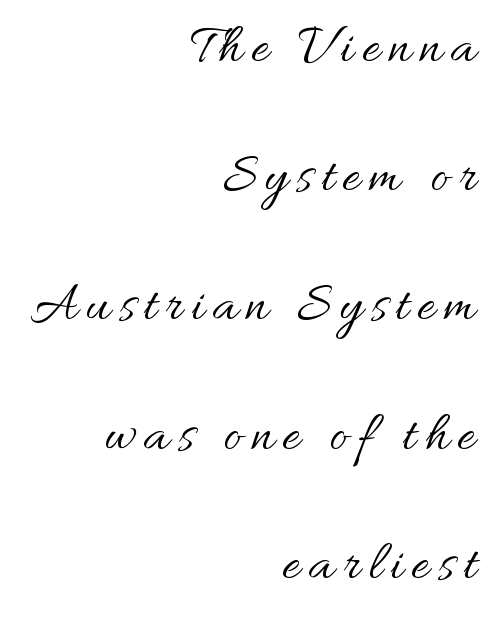
Stroke thickness stays within the range of a standard reading face or lighter. This sample has the flowing, uneven cadence of proportional lettering. Compared with a flush-left layout, this one pins lines to the opposite, right side. Only glyphs here, with clear space below each row.
